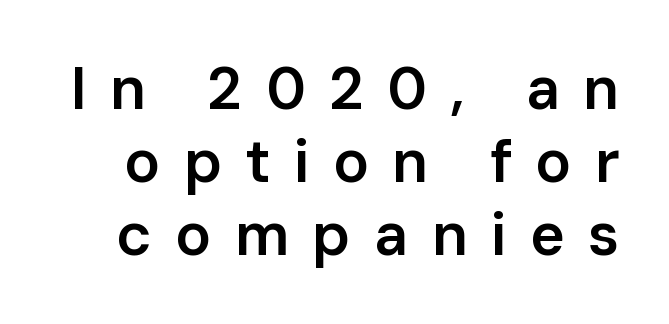
Check where the strokes stop: nothing finishes them off — pure sans. The letterforms stand isolated, each surrounded by extra space. Its strokes are somewhat broadened, the hallmark of semibold type. Posture: straight, roman, zero tilt. Rule under the text: the space is simply empty.
